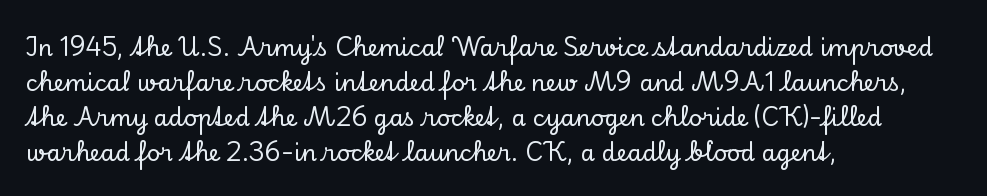
{"italic": "no", "underline": "no", "align": "left", "line_spacing": "normal", "line_spacing_ratio": 1.52, "letter_spacing": "normal", "letter_spacing_em": 0.0, "glyph_px": 23}
